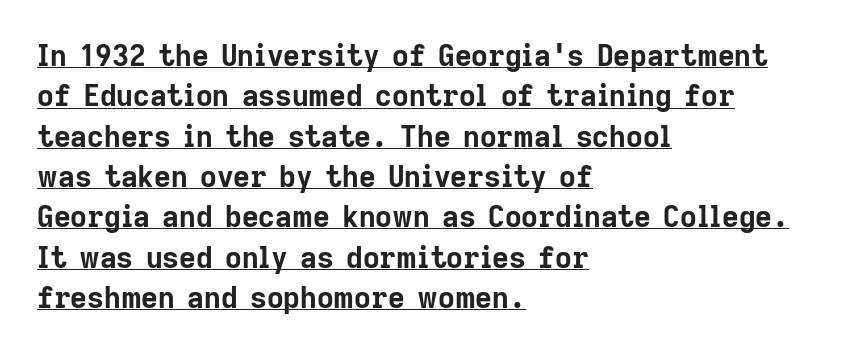
Q: Is the text bold? A: Yes.
Q: Is the text italic (slanted)? A: No, it is upright.
Q: Is the typeface a serif or a sans-serif typeface? A: Sans-serif.
Q: Is the text underlined? A: Yes.
Q: How is the paragraph aligned? A: Left-aligned.
Q: Is the spacing between letters normal or unusually wide? A: Normal.
Q: Is the spacing between lines tight, normal or loose? A: Normal.
Q: Width (condensed, normal, or wide)? A: Normal.
Q: Stroke contrast? A: Low.
Q: x-height? A: Medium.
Q: Monospaced? A: No.
